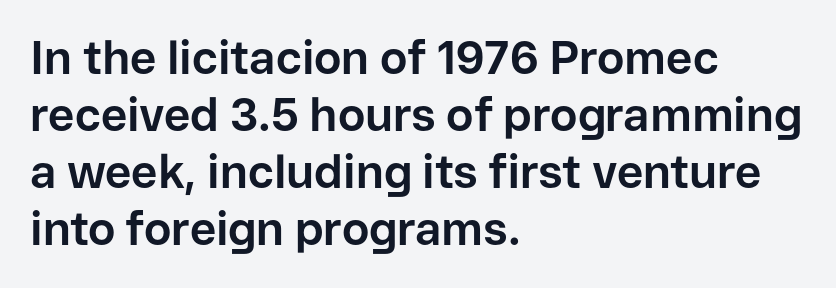
Q: Is the text bold? A: Yes.
Q: Is the text italic (slanted)? A: No, it is upright.
Q: Is the typeface a serif or a sans-serif typeface? A: Sans-serif.
Q: Is the text underlined? A: No.
Q: How is the paragraph aligned? A: Left-aligned.
Q: Is the spacing between letters normal or unusually wide? A: Normal.
Q: Width (condensed, normal, or wide)? A: Normal.
Q: Stroke contrast? A: Low.
Q: x-height? A: Medium.
Q: Monospaced? A: No.
